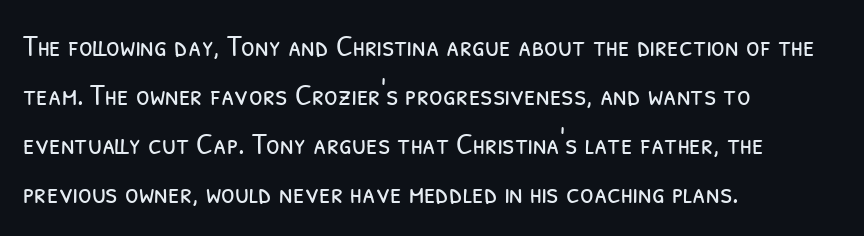
The passage shown has conventional tracking throughout. Is there much room between lines? A standard amount, neither cramped nor airy. This sample is left-justified, so line endings fall wherever the words run out. The letterforms sit at book weight or below. Descender tails drop into unmarked territory. Looks like regular typesetting: each glyph gets only the width it needs.
